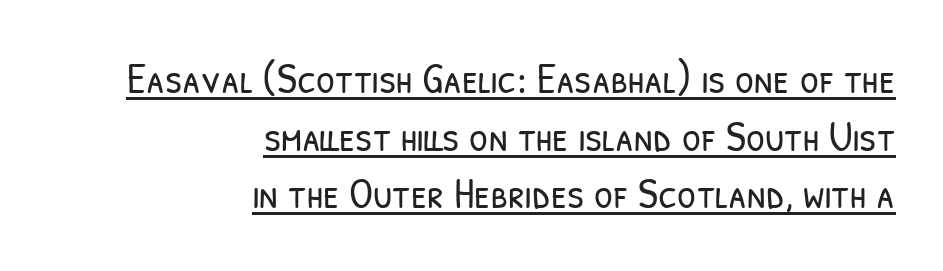
The image shows 43 px light, condensed sans-serif type; set right-aligned, normal line spacing (1.34x), normal letter spacing, underlined; low stroke contrast and a medium x-height.
